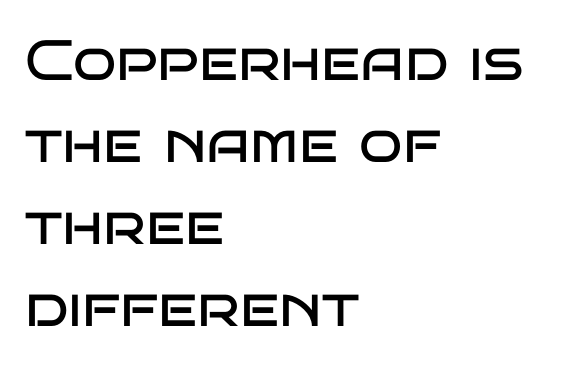
The image shows 57 px regular-weight, wide sans-serif type, upright; set left-aligned, normal line spacing (1.44x), normal letter spacing, not underlined; low stroke contrast and a large x-height.
